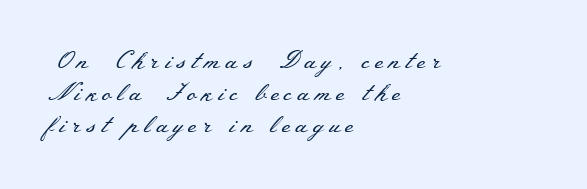
The image shows 24 px text type; set left-aligned, normal line spacing (1.34x), unusually wide letter spacing (+0.22 em), not underlined.
